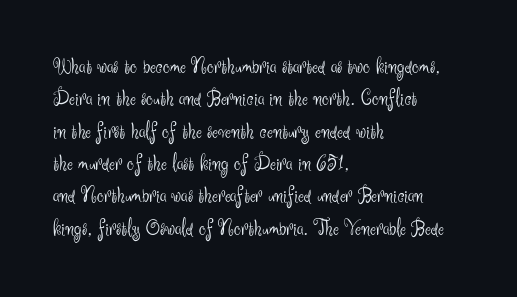
The image shows 22 px text type, upright; set left-aligned, normal line spacing (1.47x), normal letter spacing, not underlined.
